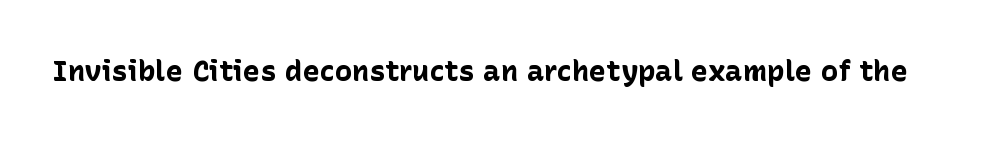
Every stem runs plumb, perpendicular to the baseline. The letters carry no serifs — their stems end cleanly without finishing strokes. The rendering uses natural spacing where letterforms have individual widths. Typographic density is high because the face is bold. Characters follow at the spacing the type designer built in. Any mark beneath the type? The region is blank.
